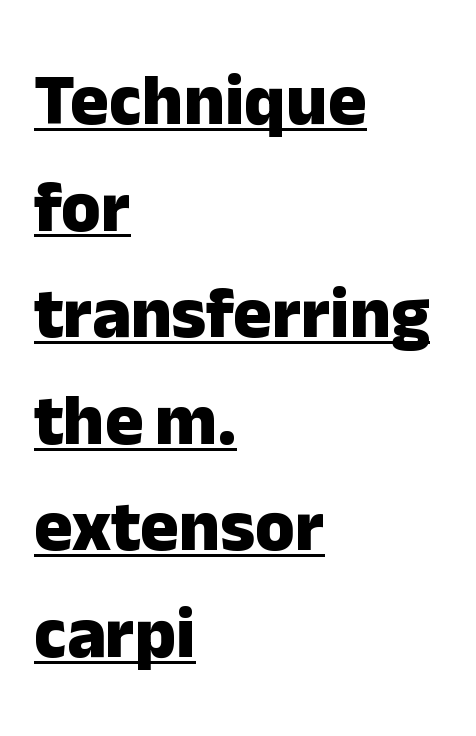
The image shows 72 px heavy sans-serif type, upright; set left-aligned, normal line spacing (1.48x), normal letter spacing, underlined; low stroke contrast and a medium x-height.
